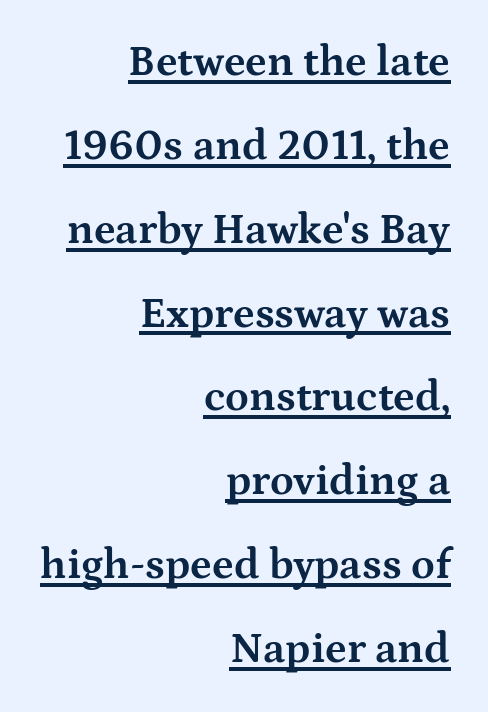
Q: Is the text bold? A: Yes.
Q: Is the text italic (slanted)? A: No, it is upright.
Q: Is the typeface a serif or a sans-serif typeface? A: Serif.
Q: Is the text underlined? A: Yes.
Q: How is the paragraph aligned? A: Right-aligned.
Q: Is the spacing between letters normal or unusually wide? A: Normal.
Q: Is the spacing between lines tight, normal or loose? A: Loose.
Q: Width (condensed, normal, or wide)? A: Wide.
Q: Stroke contrast? A: Medium.
Q: x-height? A: Medium.
Q: Monospaced? A: No.
